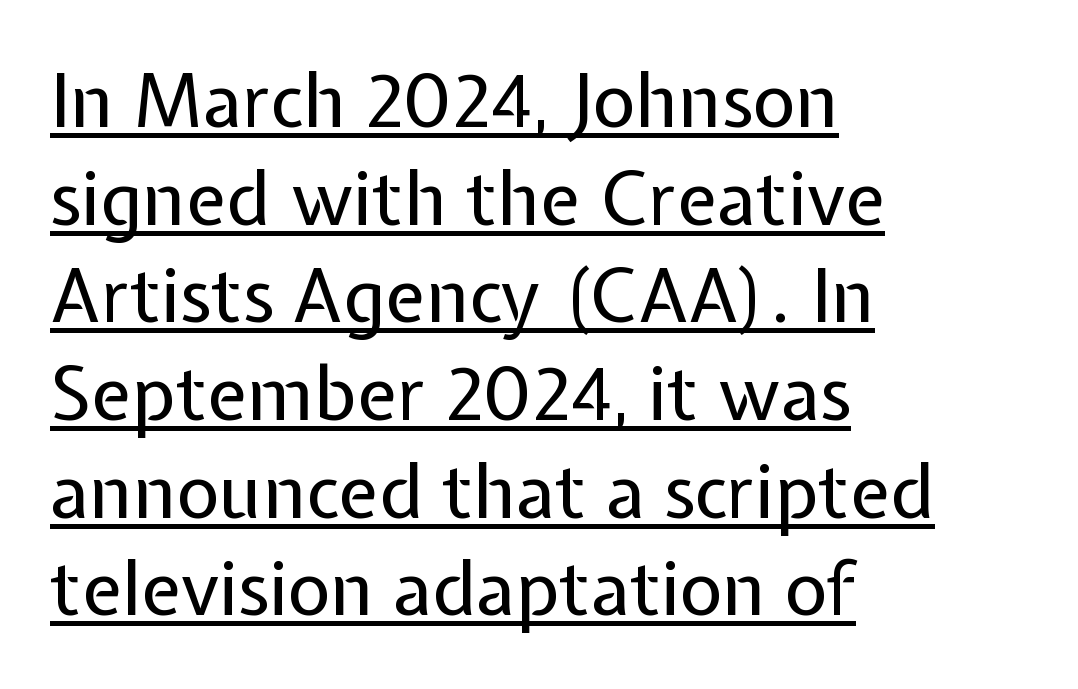
{"serif": "no", "italic": "no", "bold": "no", "weight": "regular", "width": "normal", "stroke_contrast": "low", "x_height": "medium", "monospaced": "no", "underline": "yes", "align": "left", "line_spacing": "normal", "line_spacing_ratio": 1.32, "letter_spacing": "normal", "letter_spacing_em": 0.0, "glyph_px": 74}
